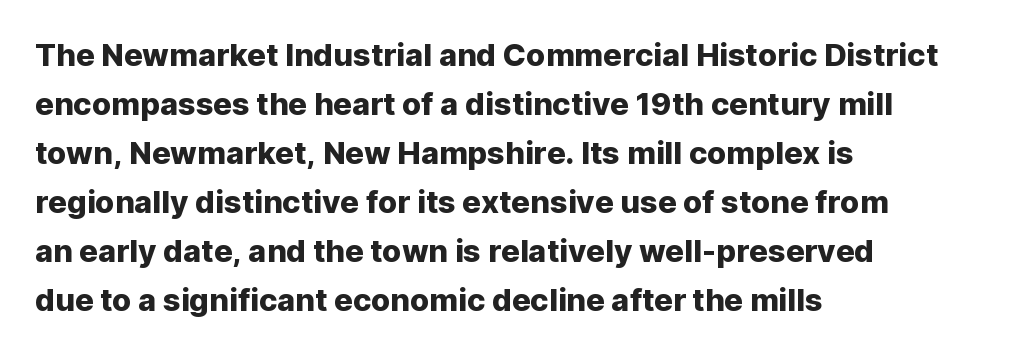
In CSS terms this would be text-align: left. The block of text has a typical density, with ordinary space between rows. No feet cap the strokes, marking this as sans-serif type. Varying glyph widths throughout — classic text-font behaviour. Underlining? Definitely not there. The type is set solid horizontally, with unmodified tracking.
